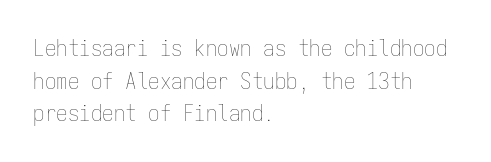
{"italic": "no", "bold": "no", "underline": "no", "align": "left", "line_spacing": "normal", "line_spacing_ratio": 1.42, "letter_spacing": "normal", "letter_spacing_em": 0.0, "glyph_px": 23}
